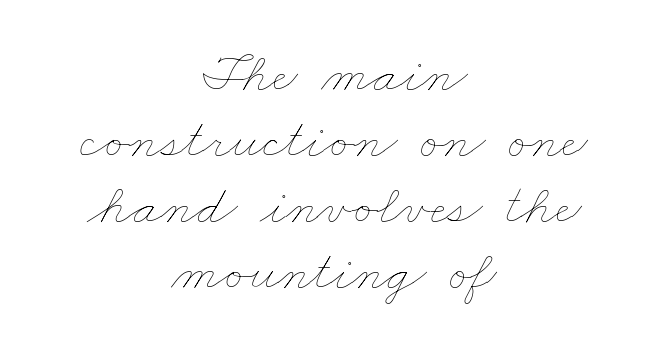
{"bold": "no", "weight": "thin", "width": "wide", "stroke_contrast": "low", "x_height": "small", "monospaced": "no", "underline": "no", "align": "center", "line_spacing_ratio": 1.16, "letter_spacing": "normal", "letter_spacing_em": 0.0, "glyph_px": 57}
